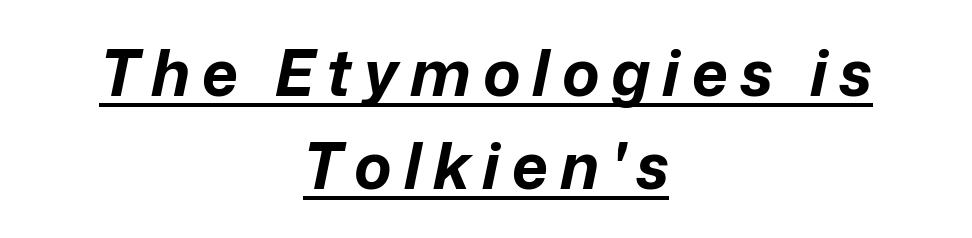
Looks like regular typesetting: each glyph gets only the width it needs. Baseline-to-baseline distance is the conventional proportion of letter height. The rag falls on both sides of this text block equally. Beneath each row of characters lies a ruled line.
